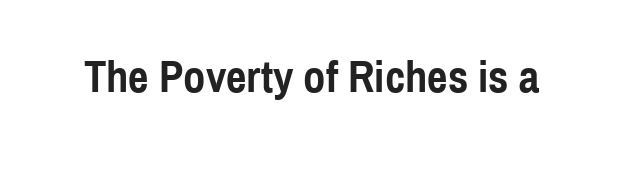
{"serif": "no", "italic": "no", "bold": "yes", "weight": "semibold", "width": "condensed", "x_height": "medium", "monospaced": "no", "underline": "no", "letter_spacing": "normal", "letter_spacing_em": 0.0, "glyph_px": 45}
